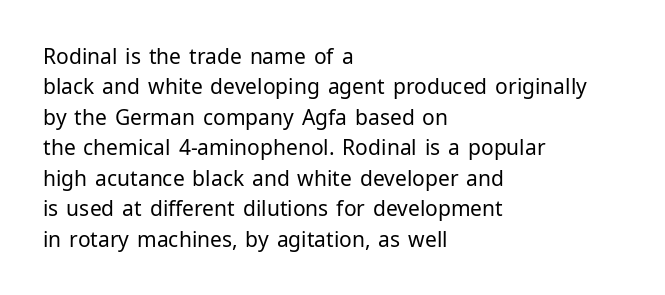
Q: Is the text bold? A: No.
Q: Is the text italic (slanted)? A: No, it is upright.
Q: Is the text underlined? A: No.
Q: How is the paragraph aligned? A: Left-aligned.
Q: Is the spacing between letters normal or unusually wide? A: Normal.
Q: Is the spacing between lines tight, normal or loose? A: Normal.
